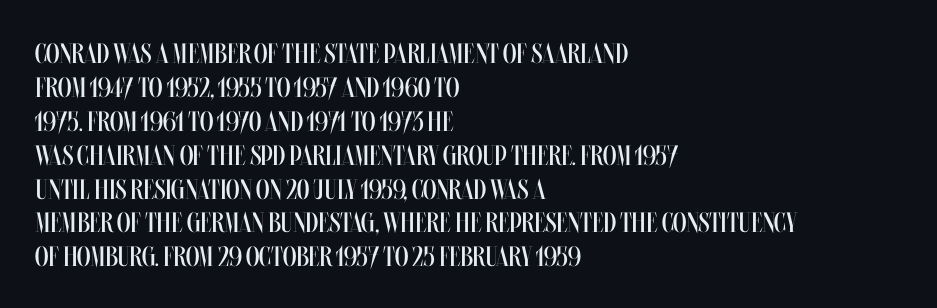
The image shows 28 px regular-weight, condensed type, upright; set left-aligned, line spacing 1.21x, normal letter spacing, not underlined; medium stroke contrast and a large x-height.
